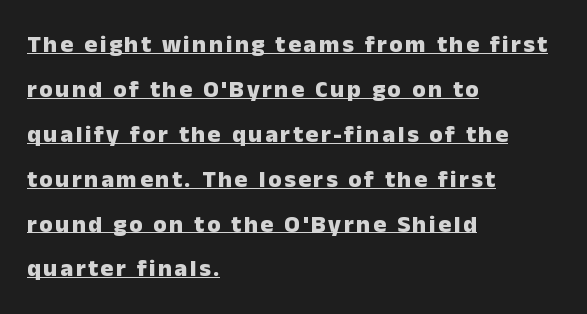
{"italic": "no", "bold": "yes", "underline": "yes", "align": "left", "line_spacing_ratio": 1.87, "glyph_px": 24}
